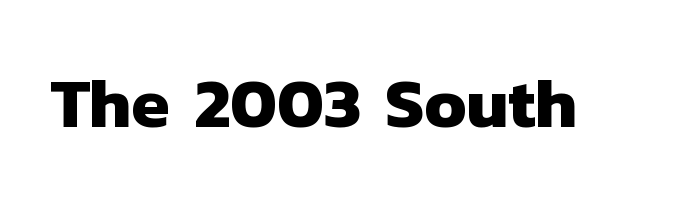
{"serif": "no", "bold": "yes", "weight": "heavy", "width": "normal", "stroke_contrast": "low", "x_height": "medium", "monospaced": "no", "underline": "no", "letter_spacing": "normal", "letter_spacing_em": 0.0, "glyph_px": 70}
